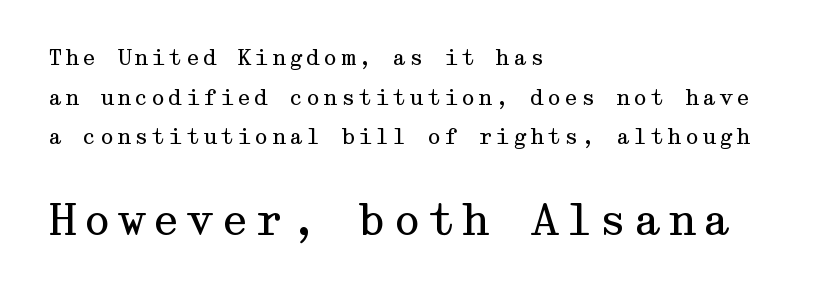
Q: Is the text bold? A: No.
Q: Is the text italic (slanted)? A: No, it is upright.
Q: Is the typeface a serif or a sans-serif typeface? A: Serif.
Q: Is the text underlined? A: No.
Q: How is the paragraph aligned? A: Left-aligned.
Q: Which block of text is set in a larger size, the first (top) or the second (bottom)? A: The second (bottom) one.
Q: Width (condensed, normal, or wide)? A: Wide.
Q: Stroke contrast? A: Medium.
Q: x-height? A: Medium.
